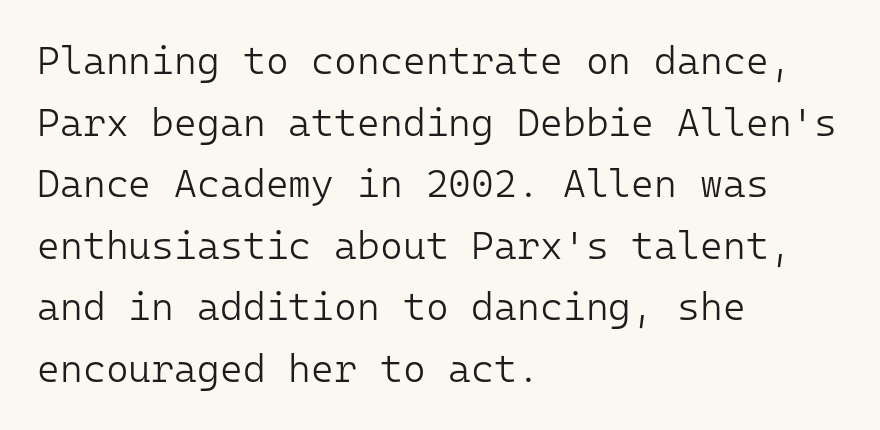
The image shows 39 px light sans-serif type, upright, monospaced; set left-aligned, normal line spacing (1.58x), normal letter spacing, not underlined; low stroke contrast and a medium x-height.
